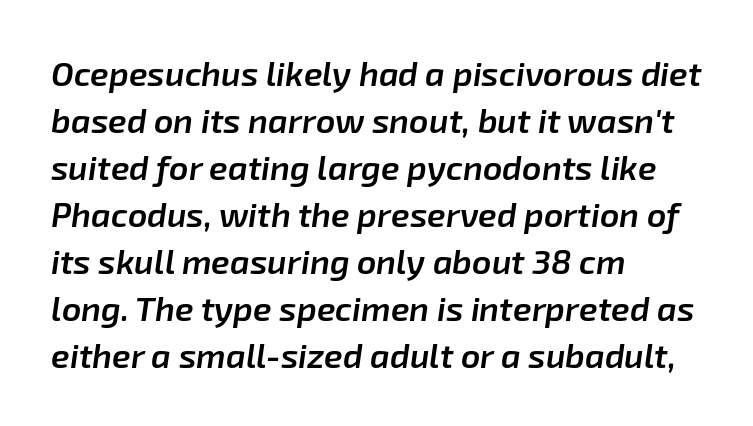
The image shows 34 px semibold type, italic (leaning right); set left-aligned, normal line spacing (1.38x), normal letter spacing, not underlined; low stroke contrast and a medium x-height.
